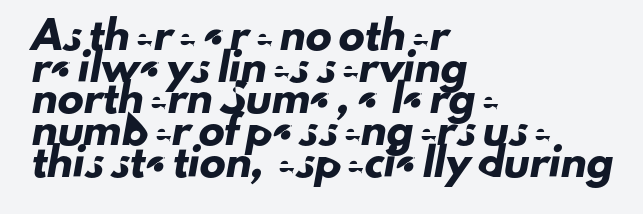
Q: Is the text underlined? A: No.
Q: How is the paragraph aligned? A: Left-aligned.
Q: Is the spacing between letters normal or unusually wide? A: Normal.
